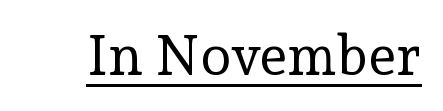
{"serif": "yes", "italic": "no", "bold": "no", "weight": "regular", "width": "normal", "stroke_contrast": "low", "x_height": "medium", "monospaced": "no", "underline": "yes", "letter_spacing": "normal", "letter_spacing_em": 0.0, "glyph_px": 56}
